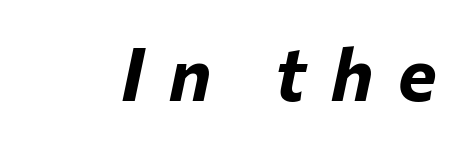
Q: Is the text bold? A: Yes.
Q: Is the text italic (slanted)? A: Yes, it leans right by about 12 degrees.
Q: Is the text underlined? A: No.
Q: Is the spacing between letters normal or unusually wide? A: Unusually wide.
Q: Width (condensed, normal, or wide)? A: Normal.
Q: Stroke contrast? A: Low.
Q: x-height? A: Medium.
Q: Monospaced? A: No.
